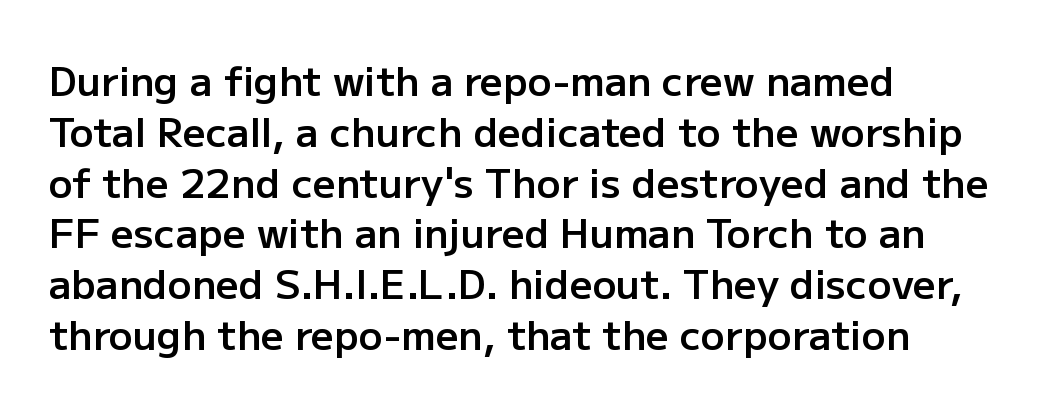
Q: Is the text bold? A: Semi-bold.
Q: Is the text italic (slanted)? A: No, it is upright.
Q: Is the typeface a serif or a sans-serif typeface? A: Sans-serif.
Q: Is the text underlined? A: No.
Q: How is the paragraph aligned? A: Left-aligned.
Q: Is the spacing between letters normal or unusually wide? A: Normal.
Q: Is the spacing between lines tight, normal or loose? A: Normal.
Q: Width (condensed, normal, or wide)? A: Normal.
Q: Stroke contrast? A: Low.
Q: x-height? A: Medium.
Q: Monospaced? A: No.
